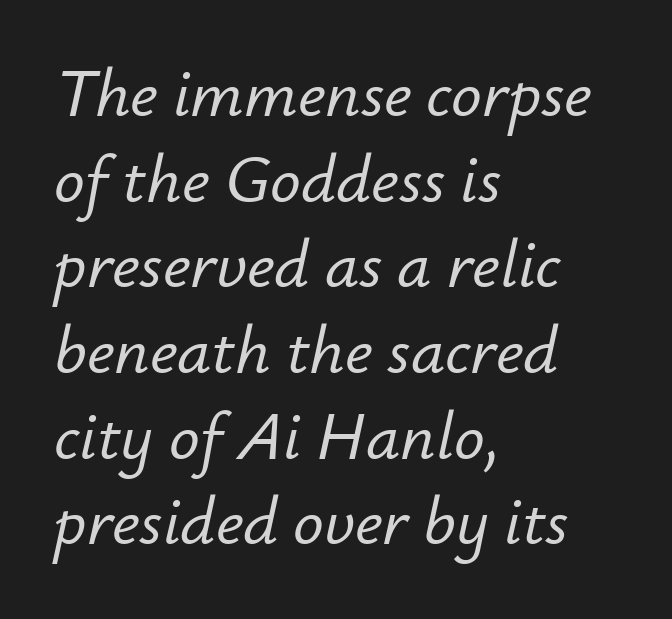
Q: Is the text italic (slanted)? A: Yes, it leans right by about 12 degrees.
Q: Is the text underlined? A: No.
Q: How is the paragraph aligned? A: Left-aligned.
Q: Is the spacing between letters normal or unusually wide? A: Normal.
Q: Is the spacing between lines tight, normal or loose? A: Normal.
Q: Width (condensed, normal, or wide)? A: Normal.
Q: Stroke contrast? A: Low.
Q: x-height? A: Small.
Q: Monospaced? A: No.
